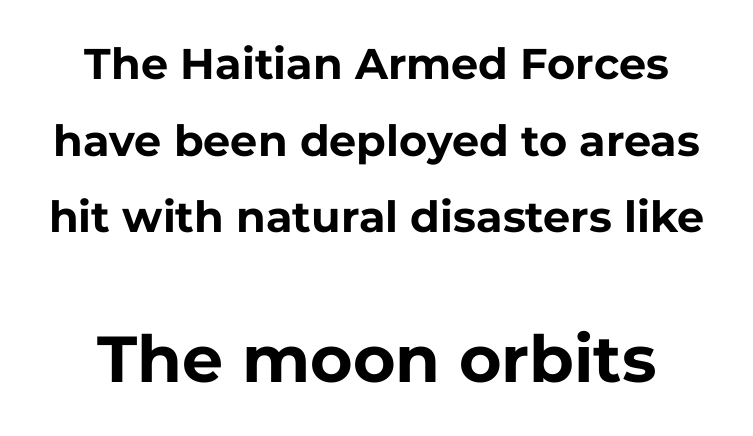
Q: Is the text bold? A: Yes.
Q: Is the text italic (slanted)? A: No, it is upright.
Q: Is the typeface a serif or a sans-serif typeface? A: Sans-serif.
Q: Is the text underlined? A: No.
Q: Is the spacing between letters normal or unusually wide? A: Normal.
Q: Which block of text is set in a larger size, the first (top) or the second (bottom)? A: The second (bottom) one.
Q: Width (condensed, normal, or wide)? A: Normal.
Q: Stroke contrast? A: Low.
Q: x-height? A: Medium.
Q: Monospaced? A: No.
